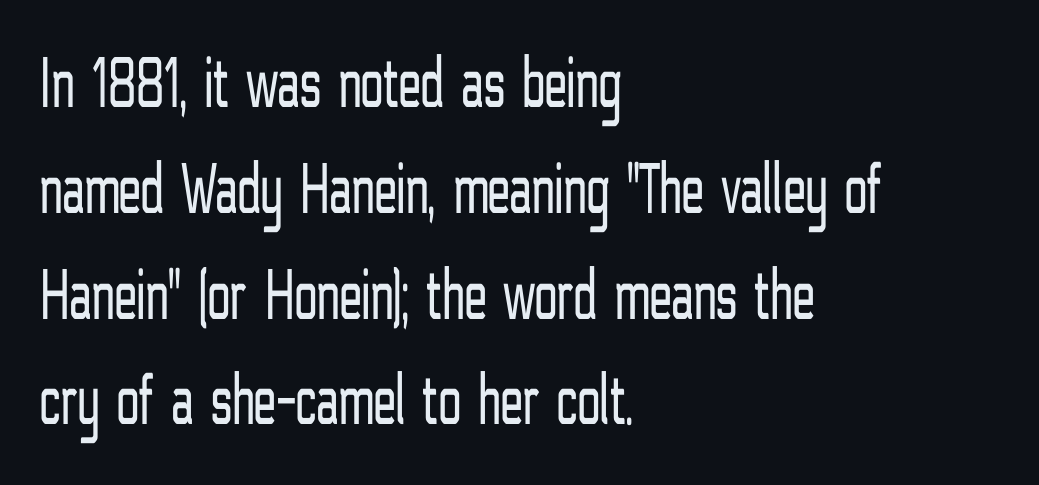
The image shows 74 px light, condensed sans-serif type, upright; set left-aligned, normal line spacing (1.43x), normal letter spacing, not underlined; low stroke contrast and a medium x-height.
